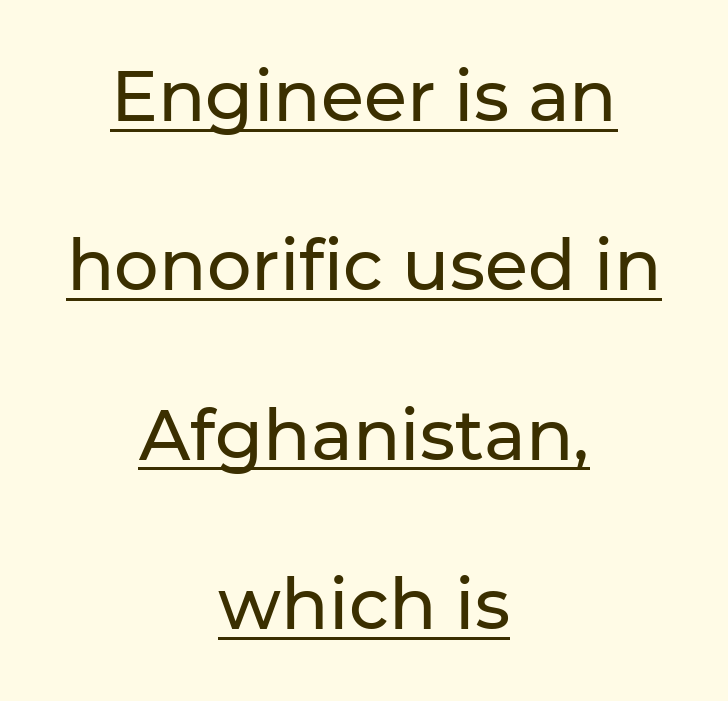
Q: Is the text italic (slanted)? A: No, it is upright.
Q: Is the typeface a serif or a sans-serif typeface? A: Sans-serif.
Q: Is the text underlined? A: Yes.
Q: How is the paragraph aligned? A: Centered.
Q: Is the spacing between letters normal or unusually wide? A: Normal.
Q: Is the spacing between lines tight, normal or loose? A: Loose.
Q: Width (condensed, normal, or wide)? A: Normal.
Q: Stroke contrast? A: Low.
Q: x-height? A: Medium.
Q: Monospaced? A: No.
